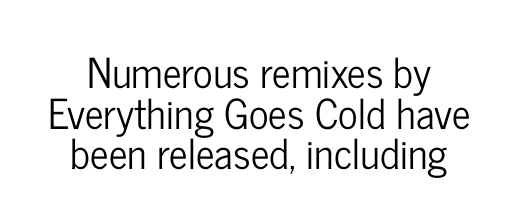
{"serif": "no", "italic": "no", "width": "condensed", "stroke_contrast": "low", "x_height": "medium", "monospaced": "no", "underline": "no", "align": "center", "line_spacing": "tight", "line_spacing_ratio": 0.99, "letter_spacing": "normal", "letter_spacing_em": 0.0, "glyph_px": 41}
